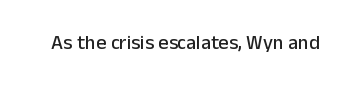
{"italic": "no", "underline": "no", "letter_spacing": "normal", "letter_spacing_em": 0.0, "glyph_px": 20}
